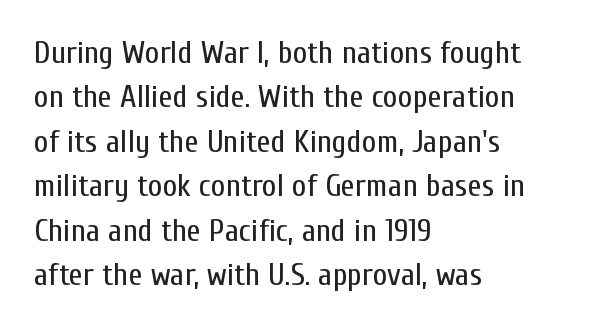
Q: Is the text bold? A: No.
Q: Is the text italic (slanted)? A: No, it is upright.
Q: Is the typeface a serif or a sans-serif typeface? A: Sans-serif.
Q: Is the text underlined? A: No.
Q: How is the paragraph aligned? A: Left-aligned.
Q: Is the spacing between letters normal or unusually wide? A: Normal.
Q: Is the spacing between lines tight, normal or loose? A: Normal.
Q: Width (condensed, normal, or wide)? A: Condensed.
Q: Stroke contrast? A: Low.
Q: x-height? A: Medium.
Q: Monospaced? A: No.
